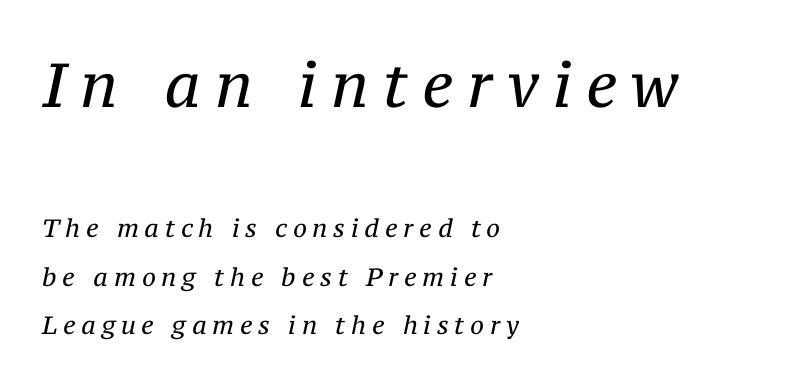
{"serif": "yes", "italic": "yes", "lean": "right", "slant_degrees": 12, "bold": "no", "weight": "regular", "width": "normal", "stroke_contrast": "medium", "x_height": "medium", "monospaced": "no", "underline": "no", "align": "left", "line_spacing": "loose", "line_spacing_ratio": 1.93, "letter_spacing": "wide", "letter_spacing_em": 0.23, "larger_block": "first", "size_ratio": 2.48, "glyph_px": 62}
